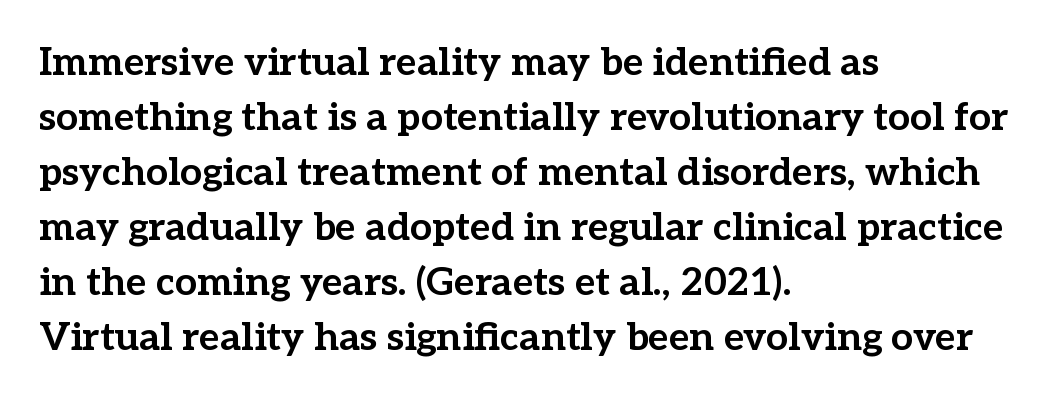
Q: Is the text bold? A: Yes.
Q: Is the text italic (slanted)? A: No, it is upright.
Q: Is the typeface a serif or a sans-serif typeface? A: Serif.
Q: Is the text underlined? A: No.
Q: How is the paragraph aligned? A: Left-aligned.
Q: Is the spacing between letters normal or unusually wide? A: Normal.
Q: Is the spacing between lines tight, normal or loose? A: Normal.
Q: Width (condensed, normal, or wide)? A: Normal.
Q: Stroke contrast? A: Low.
Q: x-height? A: Medium.
Q: Monospaced? A: No.
